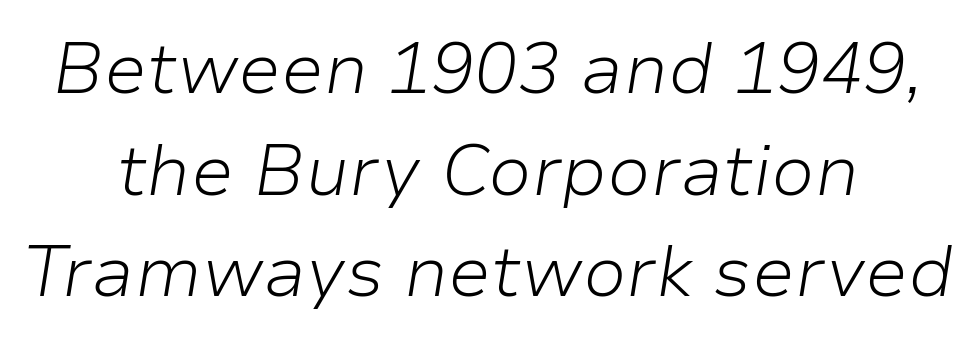
Q: Is the text bold? A: No.
Q: Is the text italic (slanted)? A: Yes, it leans right by about 9 degrees.
Q: Is the text underlined? A: No.
Q: How is the paragraph aligned? A: Centered.
Q: Is the spacing between letters normal or unusually wide? A: Normal.
Q: Is the spacing between lines tight, normal or loose? A: Normal.
Q: Width (condensed, normal, or wide)? A: Normal.
Q: Stroke contrast? A: Low.
Q: x-height? A: Medium.
Q: Monospaced? A: No.
